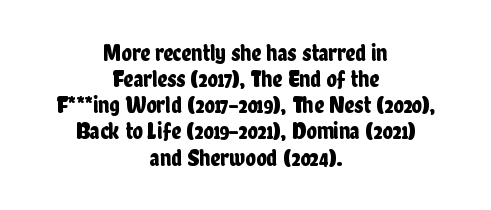
{"italic": "no", "underline": "no", "align": "center", "line_spacing": "tight", "line_spacing_ratio": 1.09, "letter_spacing": "normal", "letter_spacing_em": 0.0, "glyph_px": 24}
